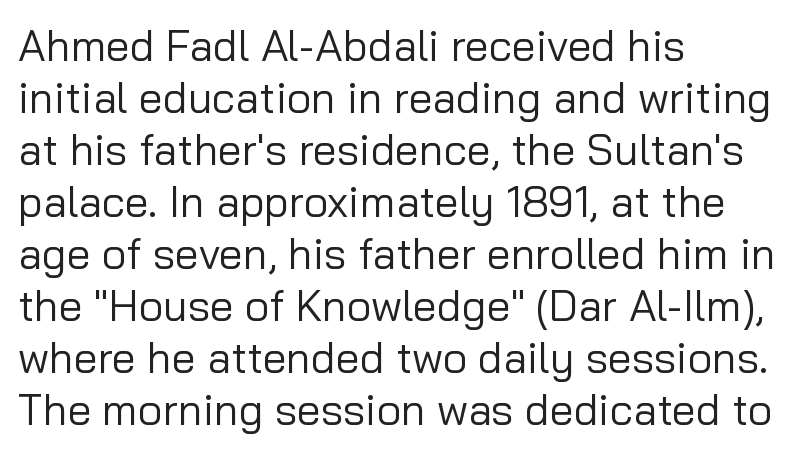
Left-aligned paragraph, ragged on the right. Type without underlining. Each stroke keeps to a modest, everyday thickness or less. The letters stand upright; this is a roman face. Compared with typical body copy, the letter spacing here is the same. The passage shown is typed in a proportional face where columns would drift.
